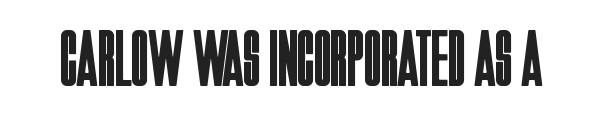
{"serif": "no", "italic": "no", "bold": "no", "weight": "regular", "width": "condensed", "stroke_contrast": "low", "x_height": "large", "monospaced": "no", "underline": "no", "letter_spacing": "normal", "letter_spacing_em": 0.0, "glyph_px": 80}
